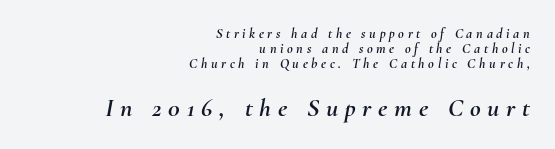
Q: Is the text italic (slanted)? A: Yes, it leans right by about 10 degrees.
Q: Is the text underlined? A: No.
Q: How is the paragraph aligned? A: Right-aligned.
Q: Is the spacing between letters normal or unusually wide? A: Unusually wide.
Q: Is the spacing between lines tight, normal or loose? A: Tight.
Q: Which block of text is set in a larger size, the first (top) or the second (bottom)? A: The second (bottom) one.
